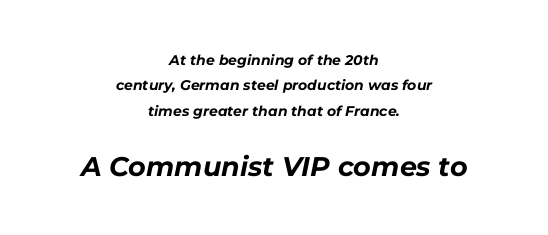
Heavy-handed strokes throughout: this text is bold. Scale increases going downward across the two blocks. A student would call this center alignment; a typographer would say set centered. This sample uses plain, unmodified letter spacing. The rendering applies a slant to the glyphs.
